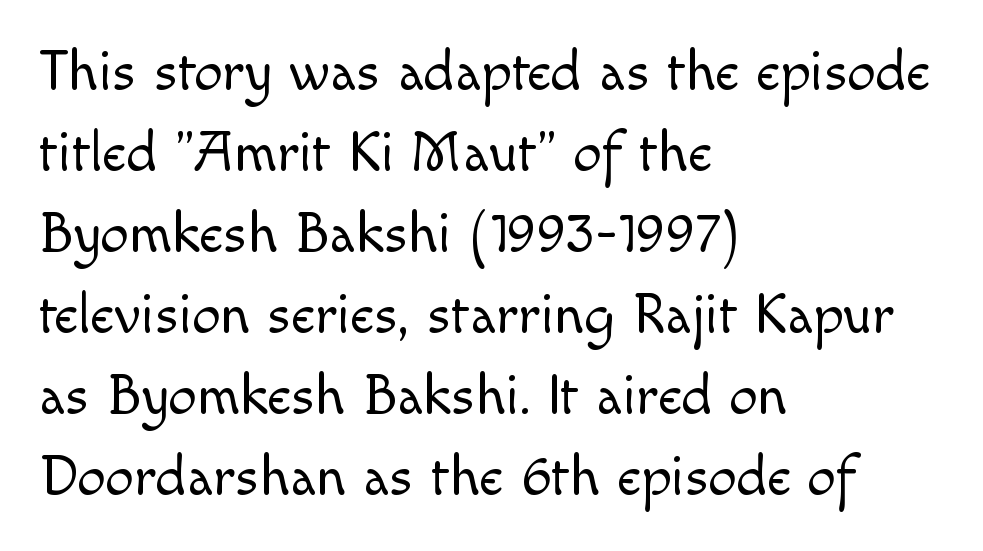
{"serif": "no", "italic": "no", "bold": "no", "weight": "light", "width": "normal", "x_height": "small", "monospaced": "no", "underline": "no", "align": "left", "line_spacing": "normal", "line_spacing_ratio": 1.42, "letter_spacing": "normal", "letter_spacing_em": 0.0, "glyph_px": 57}
